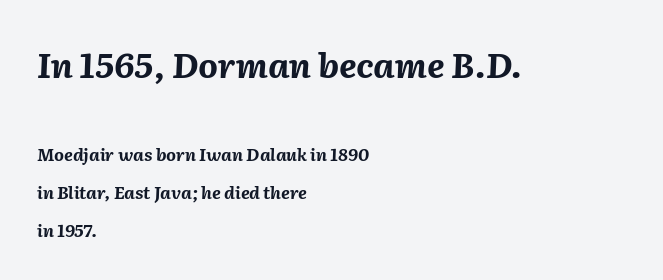
{"italic": "yes", "lean": "right", "slant_degrees": 2, "bold": "yes", "weight": "bold", "width": "normal", "stroke_contrast": "medium", "x_height": "medium", "monospaced": "no", "underline": "no", "align": "left", "line_spacing": "loose", "line_spacing_ratio": 2.23, "letter_spacing": "normal", "letter_spacing_em": 0.0, "larger_block": "first", "size_ratio": 2.0, "glyph_px": 34}
